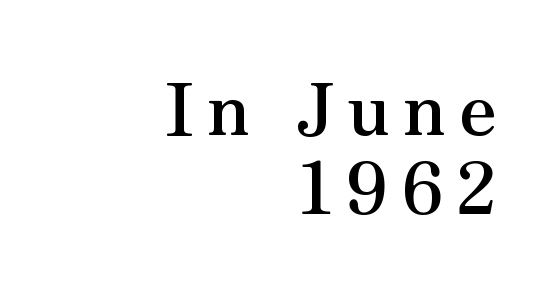
{"serif": "yes", "italic": "no", "bold": "yes", "weight": "semibold", "width": "normal", "stroke_contrast": "medium", "x_height": "small", "monospaced": "no", "underline": "no", "align": "right", "line_spacing": "tight", "line_spacing_ratio": 1.1, "glyph_px": 72}
